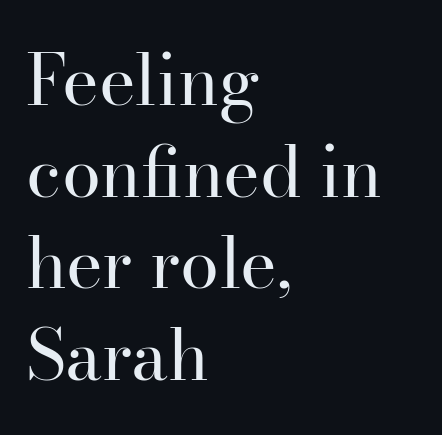
Glance below the letters and you will spot only blank space. The designer went with a serif here, giving each stem small feet. The strokes are not fattened; the text isn't bold. Tall strokes in this sample are plumb rather than angled. The letters advance in unequal steps, a hallmark of proportional type. The lines are quadded left.
